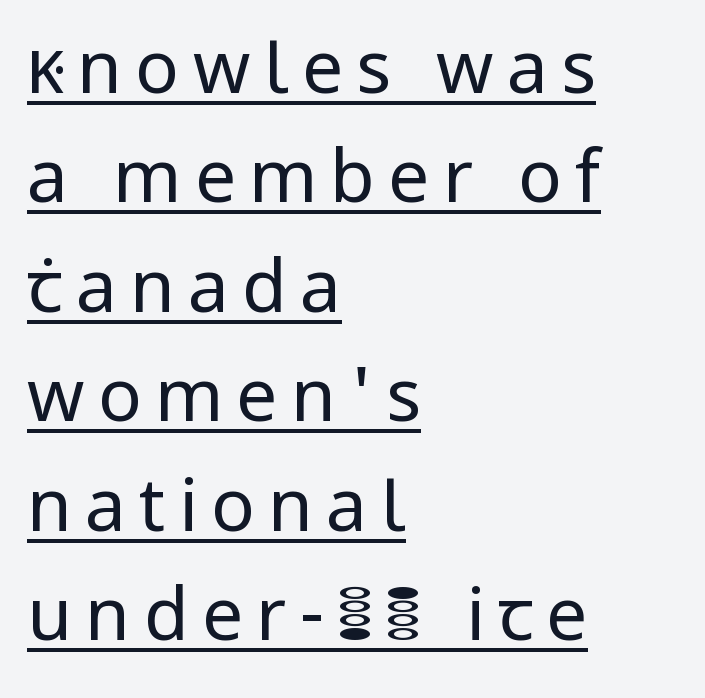
Stroke terminals: plain, sans-serif. Here the designer chose a conventional face with non-uniform glyph widths. These characters rest on top of a visible drawn line. Layout note: lines flush left. The strokes are not fattened; the text isn't bold.
